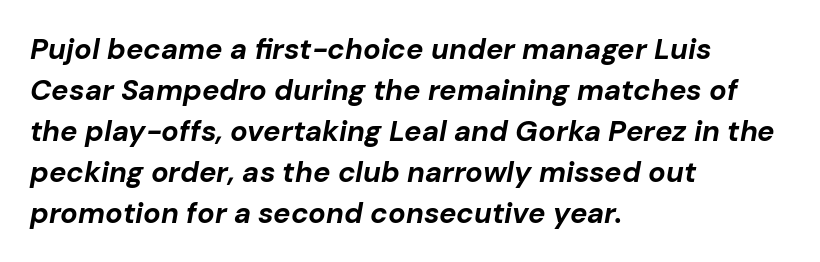
Q: Is the text bold? A: Yes.
Q: Is the text italic (slanted)? A: Yes, it leans right by about 10 degrees.
Q: Is the text underlined? A: No.
Q: How is the paragraph aligned? A: Left-aligned.
Q: Is the spacing between letters normal or unusually wide? A: Normal.
Q: Is the spacing between lines tight, normal or loose? A: Normal.
Q: Width (condensed, normal, or wide)? A: Normal.
Q: Stroke contrast? A: Low.
Q: x-height? A: Medium.
Q: Monospaced? A: No.
